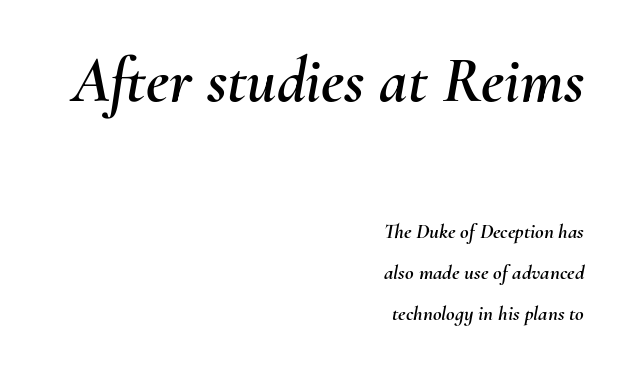
No extra tracking has been applied to these lines. You could fit nearly another row in the gap between these rows. These lines are rendered in a variable-pitch font. Compare the two chunks: the upper has the greater cap height.
